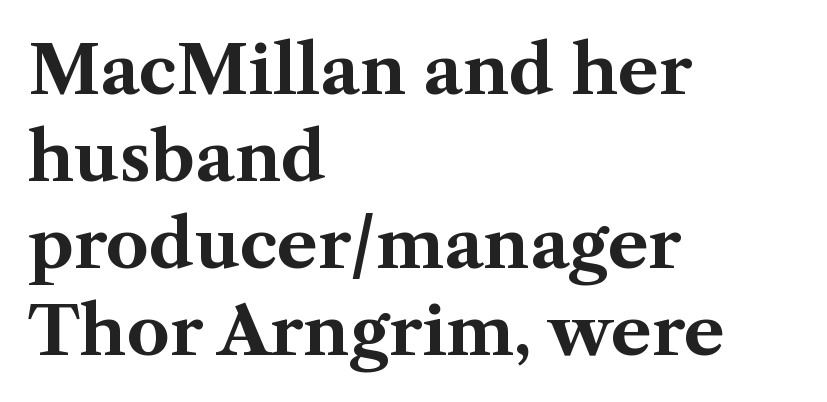
Q: Is the text bold? A: Yes.
Q: Is the text italic (slanted)? A: No, it is upright.
Q: Is the typeface a serif or a sans-serif typeface? A: Serif.
Q: Is the text underlined? A: No.
Q: How is the paragraph aligned? A: Left-aligned.
Q: Is the spacing between letters normal or unusually wide? A: Normal.
Q: Is the spacing between lines tight, normal or loose? A: Normal.
Q: Width (condensed, normal, or wide)? A: Normal.
Q: Stroke contrast? A: Medium.
Q: x-height? A: Medium.
Q: Monospaced? A: No.
